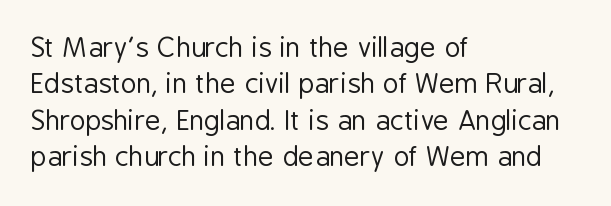
{"italic": "no", "bold": "no", "underline": "no", "align": "left", "line_spacing": "normal", "line_spacing_ratio": 1.35, "letter_spacing": "normal", "letter_spacing_em": 0.0, "glyph_px": 27}
